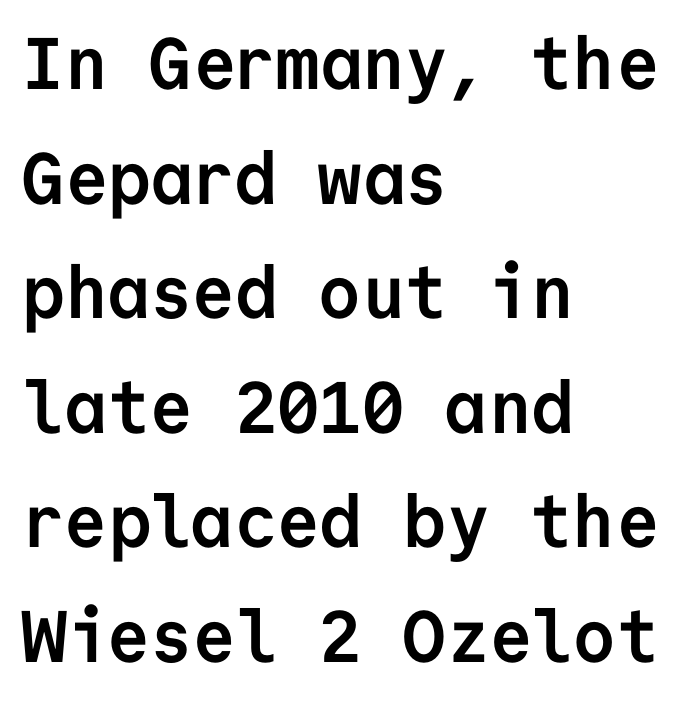
The image shows 73 px semibold sans-serif type, upright, monospaced; set left-aligned, normal line spacing (1.57x), normal letter spacing, not underlined; low stroke contrast and a medium x-height.
